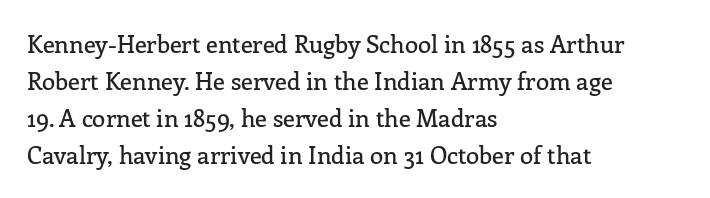
This is roman type, the default non-slanted kind. The lines in this sample share a left origin and differ only in where they stop. Glance below the letters and you will spot only blank space. The line-height multiplier appears to be the usual default. No extra tracking has been applied to these lines.
